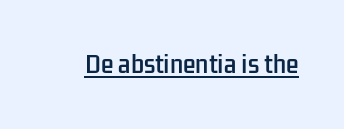
The image shows 23 px text type, upright; set normal letter spacing, underlined.
